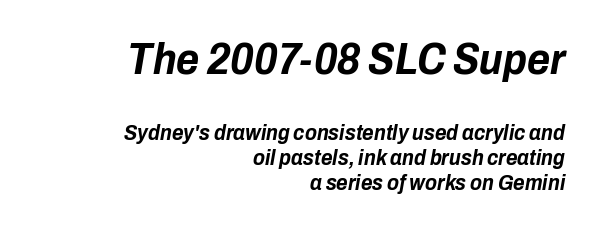
Tightly led — the rows are bunched. These lines are rendered in a variable-pitch font. Every row of glyphs terminates at an identical x-position on the right. Spacing between characters is what you'd get straight out of the box. Anything drawn beneath the words? Only blank space.
